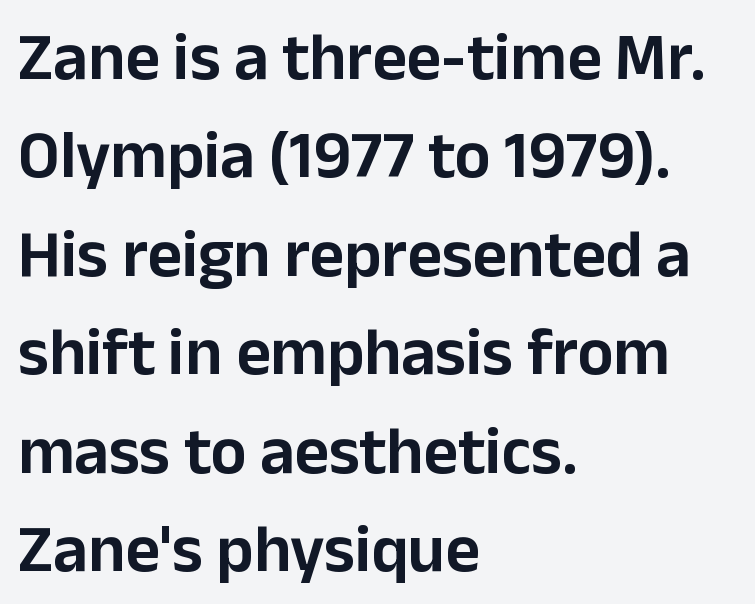
The image shows 67 px sans-serif type, upright; set left-aligned, normal line spacing (1.47x), normal letter spacing, not underlined; low stroke contrast and a medium x-height.
